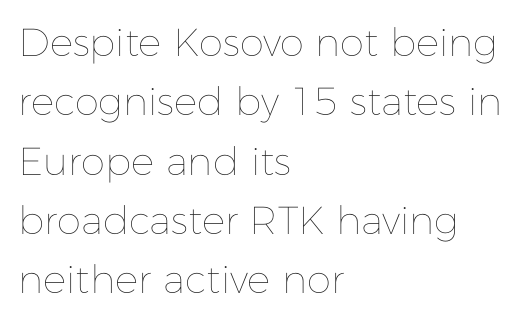
Italic: no, the glyphs are upright roman. Leading matches the norm, producing a regular column. Default kerning and tracking; the words read as compact shapes. Proportional: the letters do not fall into vertical columns. Beneath every word, the page is bare. One-word summary of the alignment: left.
